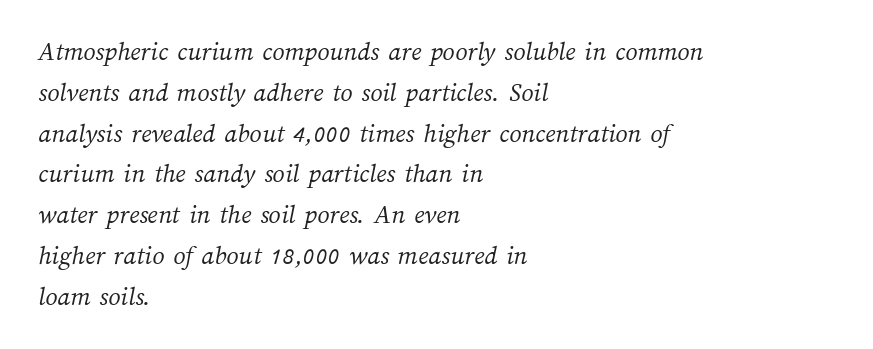
{"bold": "no", "underline": "no", "align": "left", "line_spacing": "normal", "line_spacing_ratio": 1.51, "letter_spacing": "normal", "letter_spacing_em": 0.0, "glyph_px": 27}
